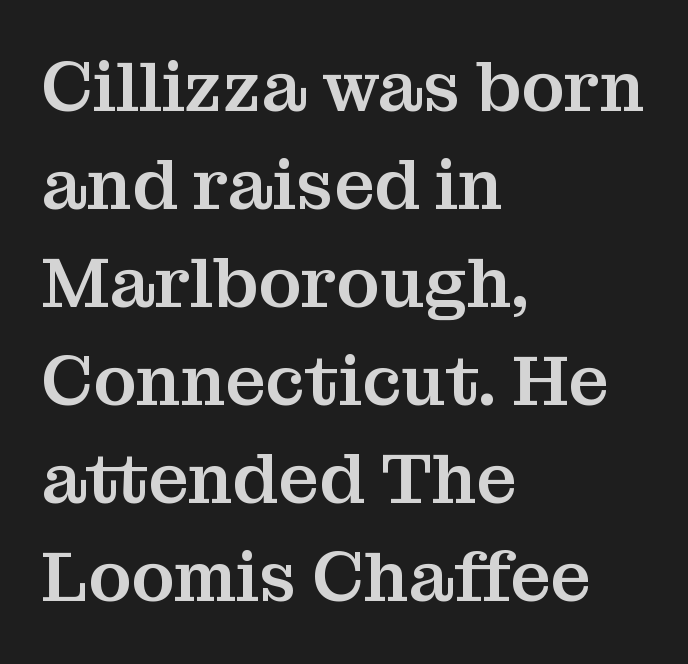
The passage is arranged the way most books set body copy — flush left. Students, note that the glyphs here touch the page at normal intervals. Nope, not italic — everything's standing straight. Here the designer chose a conventional face with non-uniform glyph widths. The lines sit at an ordinary, default distance from one another. Does the type have serifs? Yes, each stem ends in a small foot.
